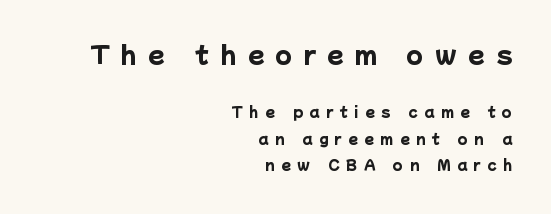
The image shows 24 px bold type; set right-aligned, line spacing 1.88x, unusually wide letter spacing (+0.47 em), not underlined; the first (top) block is 1.71x larger.
